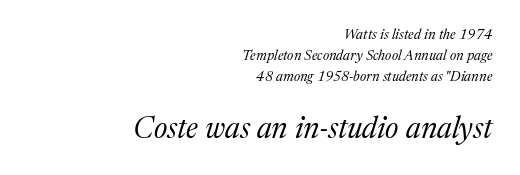
Leading: standard. Type without underlining. Size contrast runs from small at the top to large at the bottom. This is serif lettering, the kind often seen in printed books. The face used here is proportionally spaced, like ordinary book or web type.
